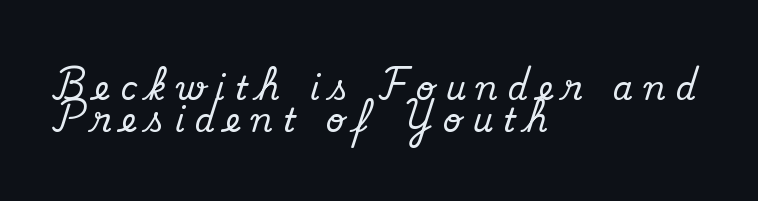
Baseline-to-baseline distance is barely more than the letter height. Check the space under the baseline: it is left empty. The lines in this sample share a left origin and differ only in where they stop. Look at the tracking — it's clearly loosened, letters drifting apart.
